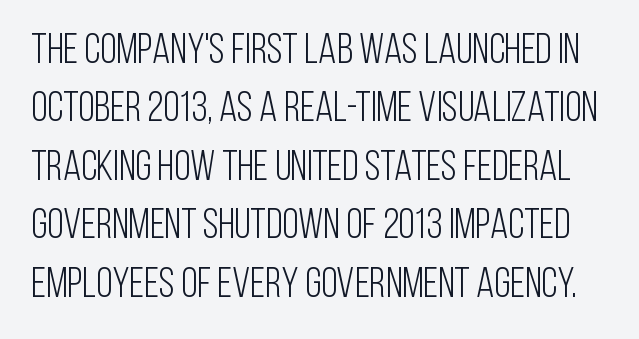
The image shows 42 px light, condensed sans-serif type, upright; set normal line spacing (1.39x), normal letter spacing, not underlined; low stroke contrast and a large x-height.
